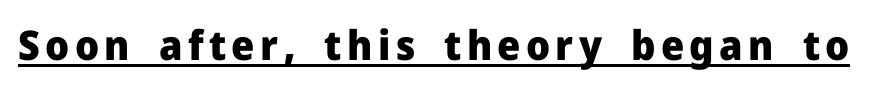
Q: Is the text bold? A: Yes.
Q: Is the text italic (slanted)? A: No, it is upright.
Q: Is the typeface a serif or a sans-serif typeface? A: Sans-serif.
Q: Is the text underlined? A: Yes.
Q: Width (condensed, normal, or wide)? A: Normal.
Q: Stroke contrast? A: Low.
Q: x-height? A: Medium.
Q: Monospaced? A: No.
